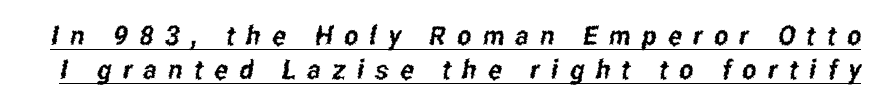
Q: Is the text underlined? A: Yes.
Q: Is the spacing between letters normal or unusually wide? A: Unusually wide.
Q: Is the spacing between lines tight, normal or loose? A: Normal.
